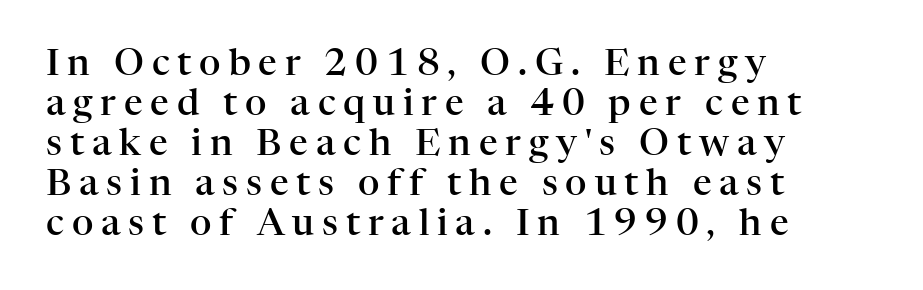
Weight check: semibold — heavier than regular, not quite bold. Note: serifs present on the glyphs. Looks like regular typesetting: each glyph gets only the width it needs. A typesetter would call this heavily tracked-out type.
